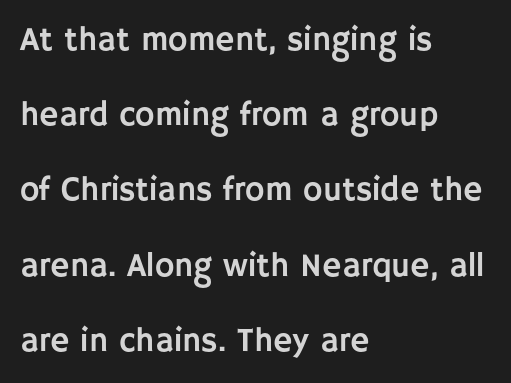
Q: Is the text italic (slanted)? A: No, it is upright.
Q: Is the typeface a serif or a sans-serif typeface? A: Sans-serif.
Q: Is the text underlined? A: No.
Q: How is the paragraph aligned? A: Left-aligned.
Q: Is the spacing between letters normal or unusually wide? A: Normal.
Q: Is the spacing between lines tight, normal or loose? A: Loose.
Q: Width (condensed, normal, or wide)? A: Normal.
Q: Stroke contrast? A: Low.
Q: x-height? A: Large.
Q: Monospaced? A: No.
